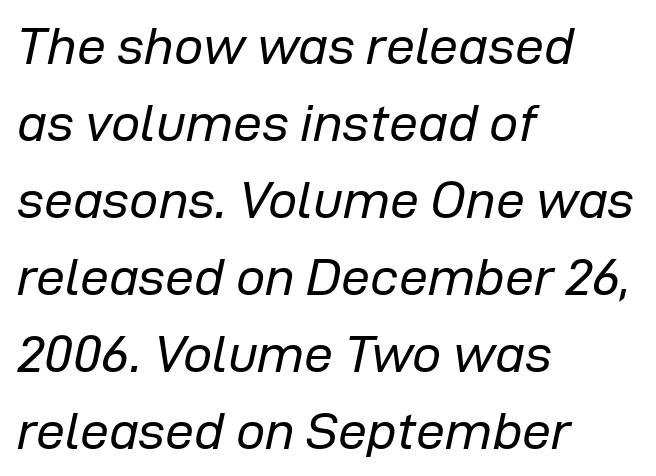
Q: Is the text bold? A: No.
Q: Is the text italic (slanted)? A: Yes, it leans right by about 12 degrees.
Q: Is the text underlined? A: No.
Q: How is the paragraph aligned? A: Left-aligned.
Q: Is the spacing between letters normal or unusually wide? A: Normal.
Q: Is the spacing between lines tight, normal or loose? A: Normal.
Q: Width (condensed, normal, or wide)? A: Normal.
Q: Stroke contrast? A: Low.
Q: x-height? A: Medium.
Q: Monospaced? A: No.
